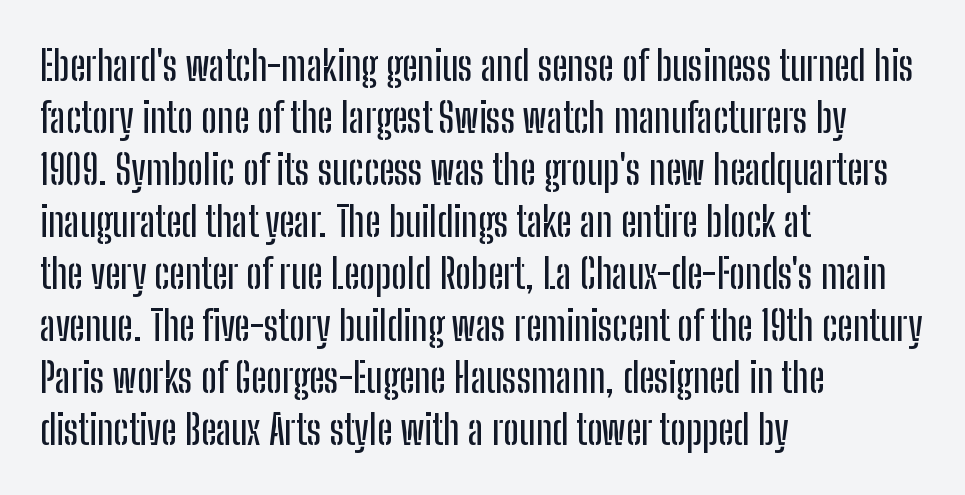
Quick note: not italic, upright. Does the leading feel generous? No, just average. The typesetter chose a ragged-right arrangement here. The line texture is even and compact thanks to regular tracking. Look at the bottom of the vertical strokes: they stop flat, with no serifs.
